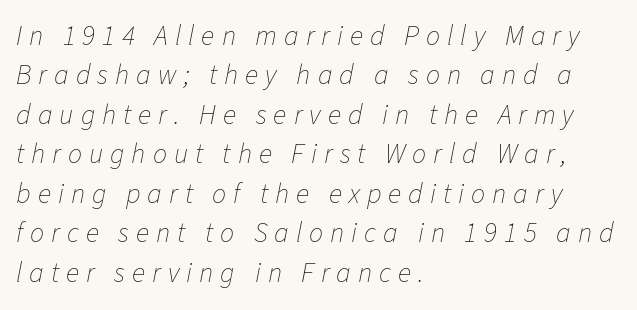
Italic? Definitely — the glyphs are oblique. Ink coverage per letter is moderate at most. Plain, unruled lines of type. Notice how descenders clear the ascenders below comfortably — that's standard leading. The rendering anchors every line to the left-hand side. Someone cranked the tracking dial way up on this one.
